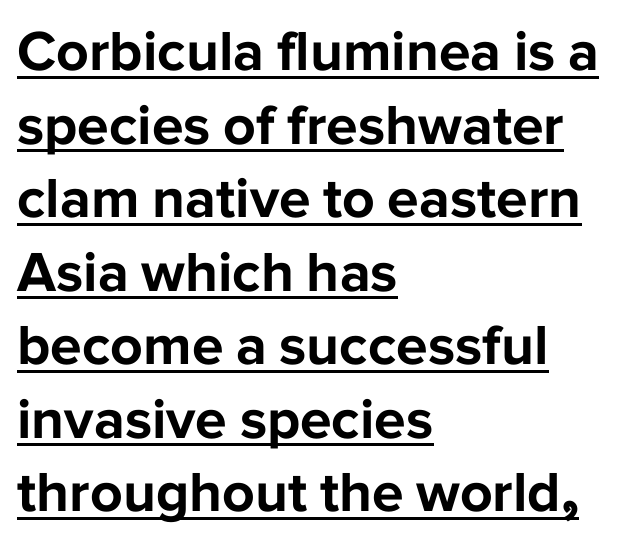
This rendering uses left alignment, leaving the right contour irregular. Words appear dense and cohesive because spacing is normal. Heavy, bold letterforms. No feet cap the strokes, marking this as sans-serif type. The vertical gap from one line to the next is medium. Varying glyph widths throughout — classic text-font behaviour.
